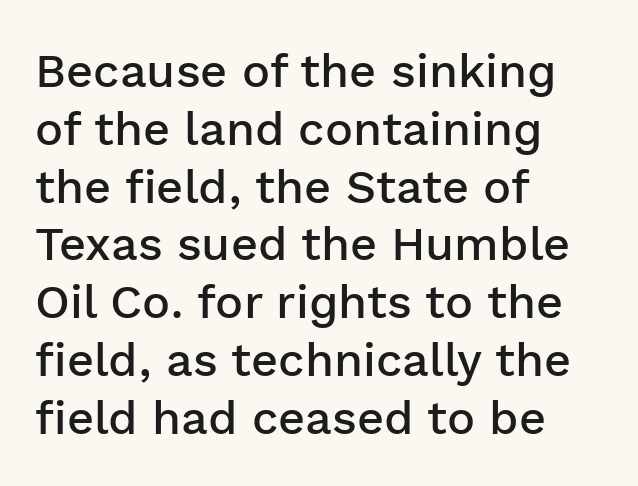
Q: Is the text bold? A: Semi-bold.
Q: Is the text italic (slanted)? A: No, it is upright.
Q: Is the typeface a serif or a sans-serif typeface? A: Sans-serif.
Q: Is the text underlined? A: No.
Q: How is the paragraph aligned? A: Left-aligned.
Q: Is the spacing between letters normal or unusually wide? A: Normal.
Q: Width (condensed, normal, or wide)? A: Normal.
Q: Stroke contrast? A: Low.
Q: x-height? A: Medium.
Q: Monospaced? A: No.
